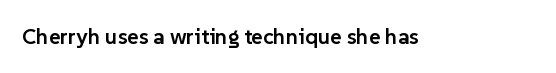
There is no visible air inserted between adjacent glyphs. The characters look somewhat weighty, a semibold short of true bold. Check the space under the baseline: it is left empty. Ascenders rise straight up at ninety degrees.
